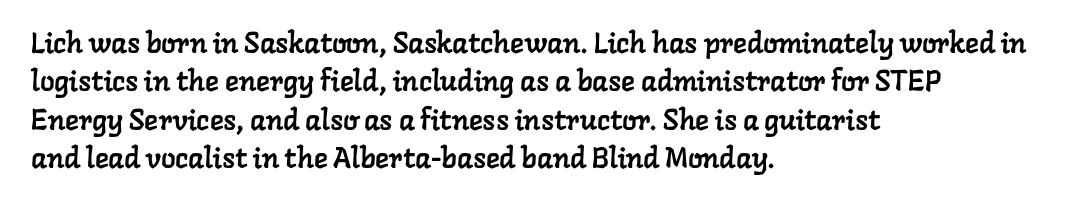
{"serif": "yes", "width": "normal", "stroke_contrast": "low", "x_height": "medium", "monospaced": "no", "underline": "no", "align": "left", "line_spacing": "normal", "line_spacing_ratio": 1.32, "letter_spacing": "normal", "letter_spacing_em": 0.0, "glyph_px": 29}
